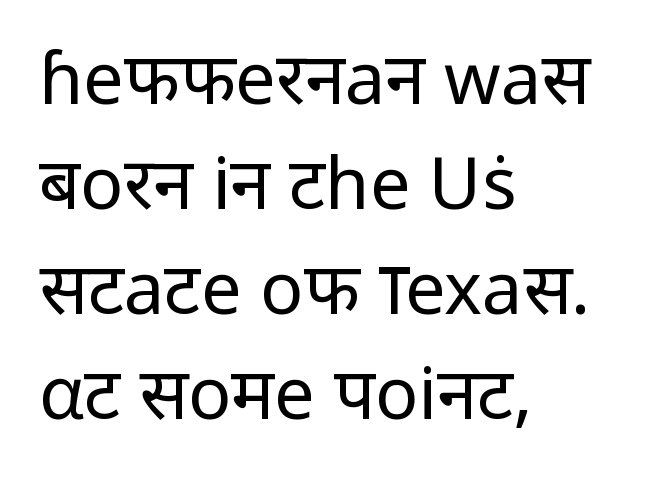
Q: Is the text bold? A: No.
Q: Is the text italic (slanted)? A: No, it is upright.
Q: Is the typeface a serif or a sans-serif typeface? A: Sans-serif.
Q: Is the text underlined? A: No.
Q: How is the paragraph aligned? A: Left-aligned.
Q: Is the spacing between letters normal or unusually wide? A: Normal.
Q: Is the spacing between lines tight, normal or loose? A: Normal.
Q: Width (condensed, normal, or wide)? A: Normal.
Q: Stroke contrast? A: Low.
Q: x-height? A: Medium.
Q: Monospaced? A: No.
